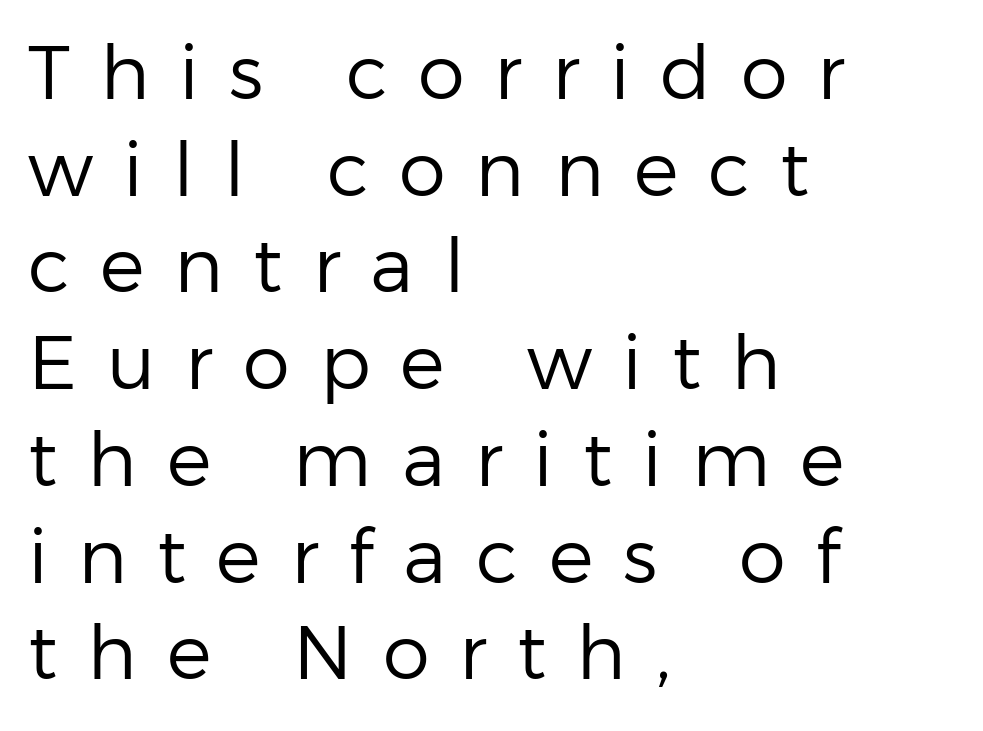
The image shows 75 px regular-weight sans-serif type, upright; set left-aligned, normal line spacing (1.29x), unusually wide letter spacing (+0.4 em), not underlined; low stroke contrast and a medium x-height.
